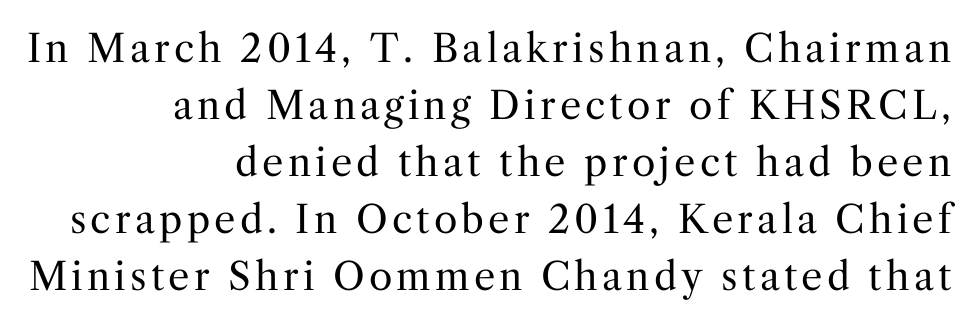
Q: Is the text bold? A: No.
Q: Is the text italic (slanted)? A: No, it is upright.
Q: Is the typeface a serif or a sans-serif typeface? A: Serif.
Q: Is the text underlined? A: No.
Q: How is the paragraph aligned? A: Right-aligned.
Q: Is the spacing between lines tight, normal or loose? A: Normal.
Q: Width (condensed, normal, or wide)? A: Normal.
Q: Stroke contrast? A: Medium.
Q: x-height? A: Medium.
Q: Monospaced? A: No.
